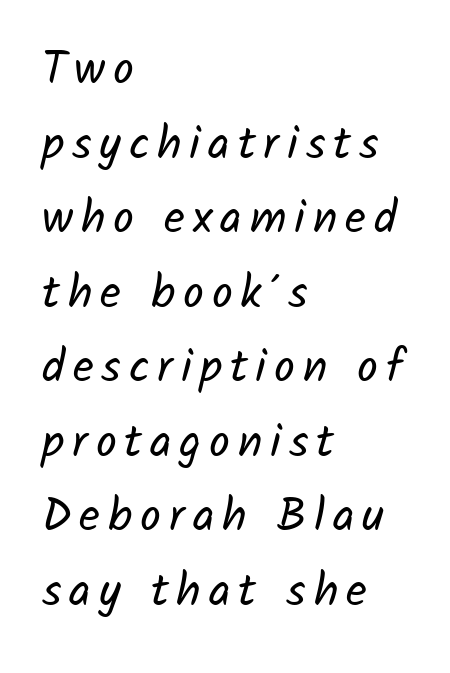
The typesetting does not lean heavy: it is not bold. Leftover space on each line is placed entirely after the last word. These lines are rendered in a variable-pitch font. The line-height multiplier appears to be the usual default. The type family on display is of the sans-serif kind.
